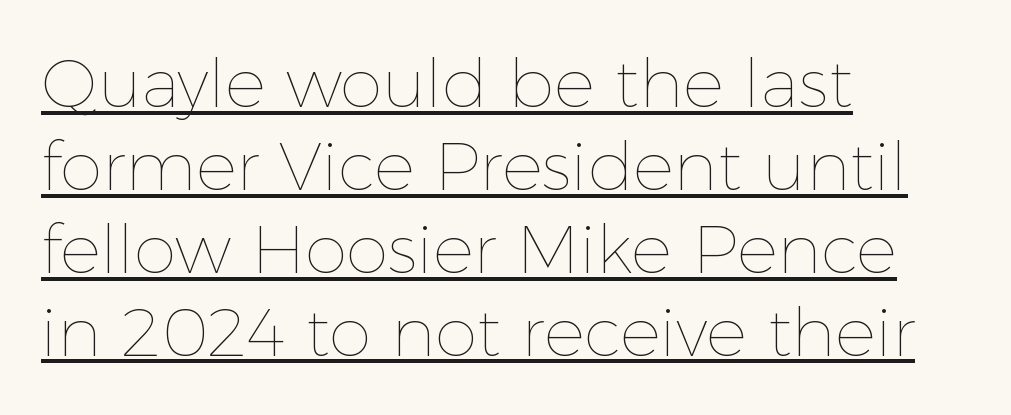
Q: Is the text bold? A: No.
Q: Is the text italic (slanted)? A: No, it is upright.
Q: Is the text underlined? A: Yes.
Q: How is the paragraph aligned? A: Left-aligned.
Q: Is the spacing between letters normal or unusually wide? A: Normal.
Q: Width (condensed, normal, or wide)? A: Normal.
Q: x-height? A: Medium.
Q: Monospaced? A: No.
